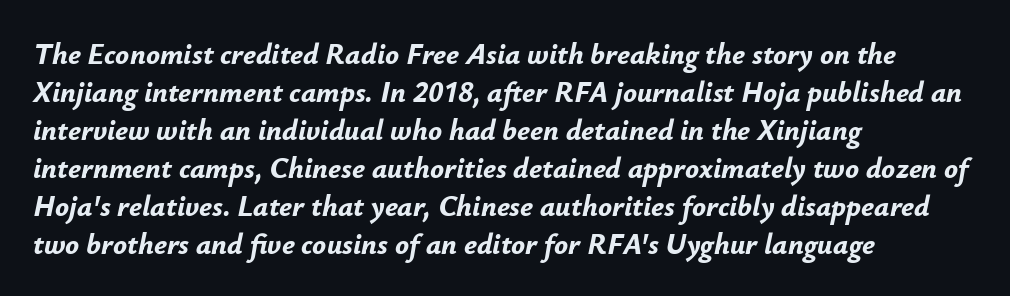
Q: Is the text bold? A: Yes.
Q: Is the text italic (slanted)? A: Yes, it leans right by about 12 degrees.
Q: Is the text underlined? A: No.
Q: How is the paragraph aligned? A: Left-aligned.
Q: Is the spacing between letters normal or unusually wide? A: Normal.
Q: Is the spacing between lines tight, normal or loose? A: Normal.
Q: Width (condensed, normal, or wide)? A: Normal.
Q: Stroke contrast? A: Low.
Q: x-height? A: Small.
Q: Monospaced? A: No.
